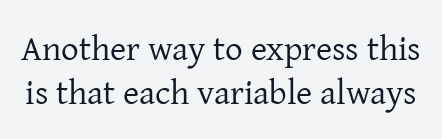
{"serif": "yes", "italic": "no", "bold": "no", "weight": "regular", "width": "normal", "stroke_contrast": "low", "x_height": "medium", "monospaced": "no", "underline": "no", "line_spacing": "normal", "line_spacing_ratio": 1.26, "letter_spacing": "normal", "letter_spacing_em": 0.0, "glyph_px": 35}
